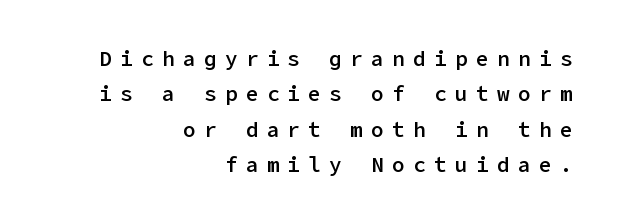
{"italic": "no", "bold": "semi", "underline": "no", "align": "right", "line_spacing": "normal", "line_spacing_ratio": 1.69, "letter_spacing": "wide", "letter_spacing_em": 0.4, "glyph_px": 21}
